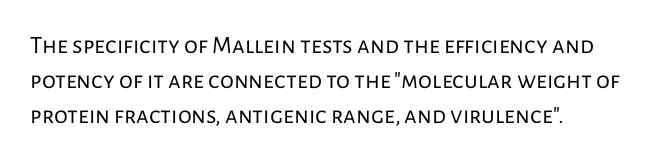
{"italic": "no", "bold": "no", "underline": "no", "align": "left", "line_spacing": "normal", "line_spacing_ratio": 1.4, "letter_spacing": "normal", "letter_spacing_em": 0.0, "glyph_px": 25}
